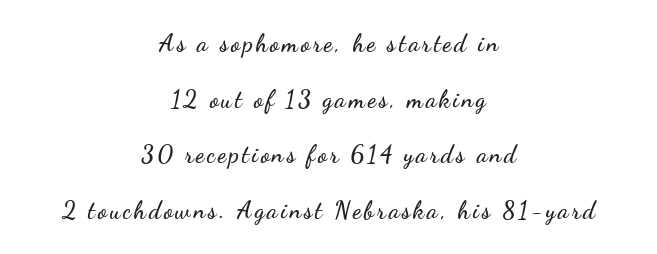
Q: Is the text italic (slanted)? A: Yes.
Q: Is the text underlined? A: No.
Q: How is the paragraph aligned? A: Centered.
Q: Is the spacing between lines tight, normal or loose? A: Loose.
